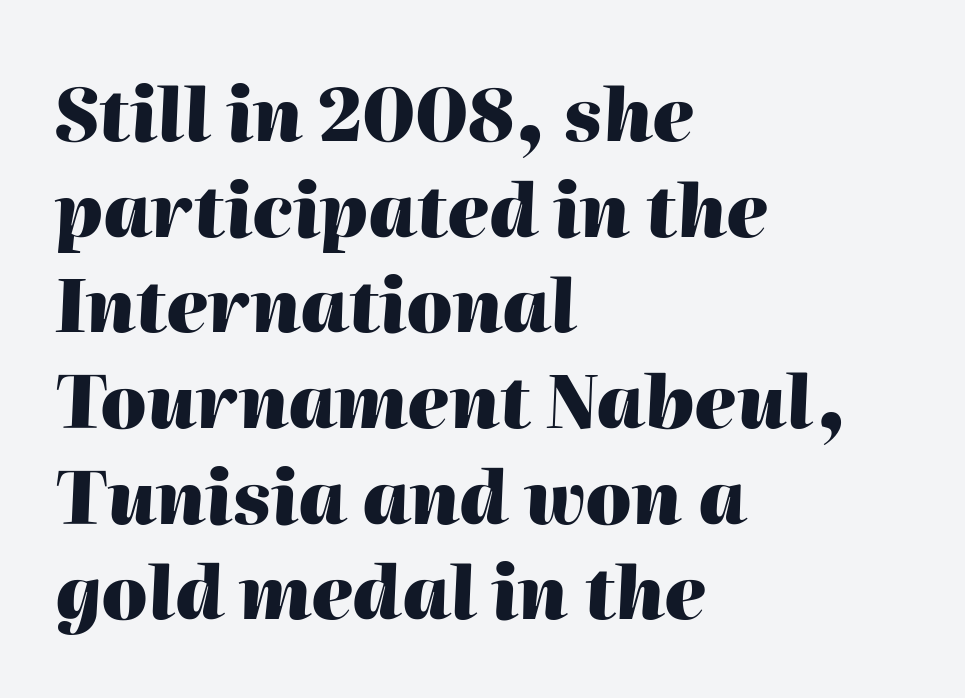
{"italic": "yes", "lean": "right", "slant_degrees": 2, "bold": "yes", "weight": "heavy", "width": "normal", "stroke_contrast": "high", "x_height": "medium", "monospaced": "no", "underline": "no", "align": "left", "line_spacing": "normal", "line_spacing_ratio": 1.31, "letter_spacing": "normal", "letter_spacing_em": 0.0, "glyph_px": 73}
